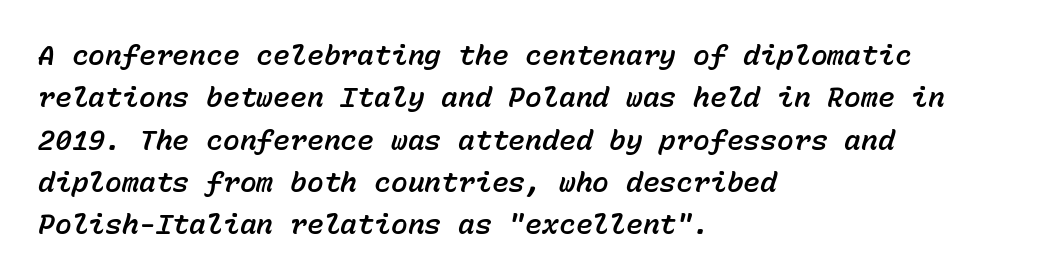
{"italic": "yes", "lean": "right", "slant_degrees": 15, "width": "normal", "stroke_contrast": "low", "x_height": "medium", "monospaced": "yes", "underline": "no", "align": "left", "line_spacing": "normal", "line_spacing_ratio": 1.51, "letter_spacing": "normal", "letter_spacing_em": 0.0, "glyph_px": 28}
